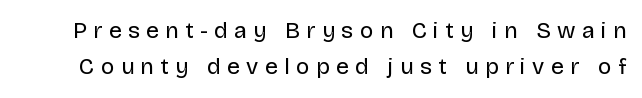
The image shows 23 px text type, upright; set normal line spacing (1.57x), unusually wide letter spacing (+0.28 em), not underlined.
